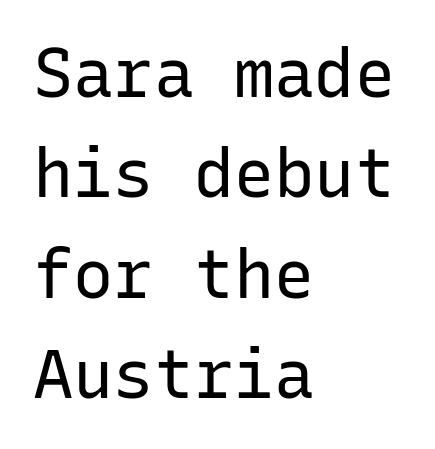
Q: Is the text bold? A: No.
Q: Is the text italic (slanted)? A: No, it is upright.
Q: Is the typeface a serif or a sans-serif typeface? A: Sans-serif.
Q: Is the text underlined? A: No.
Q: How is the paragraph aligned? A: Left-aligned.
Q: Is the spacing between letters normal or unusually wide? A: Normal.
Q: Is the spacing between lines tight, normal or loose? A: Normal.
Q: Width (condensed, normal, or wide)? A: Normal.
Q: Stroke contrast? A: Low.
Q: x-height? A: Medium.
Q: Monospaced? A: Yes.
